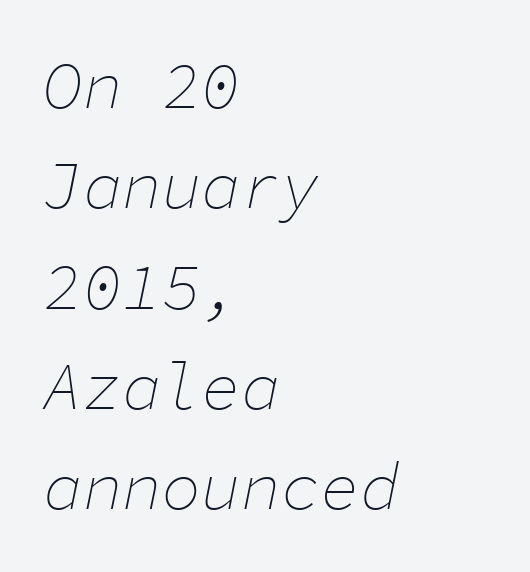
Q: Is the text bold? A: No.
Q: Is the text italic (slanted)? A: Yes, it leans right by about 11 degrees.
Q: Is the text underlined? A: No.
Q: How is the paragraph aligned? A: Left-aligned.
Q: Is the spacing between letters normal or unusually wide? A: Normal.
Q: Is the spacing between lines tight, normal or loose? A: Normal.
Q: Width (condensed, normal, or wide)? A: Normal.
Q: Stroke contrast? A: Low.
Q: x-height? A: Medium.
Q: Monospaced? A: Yes.
